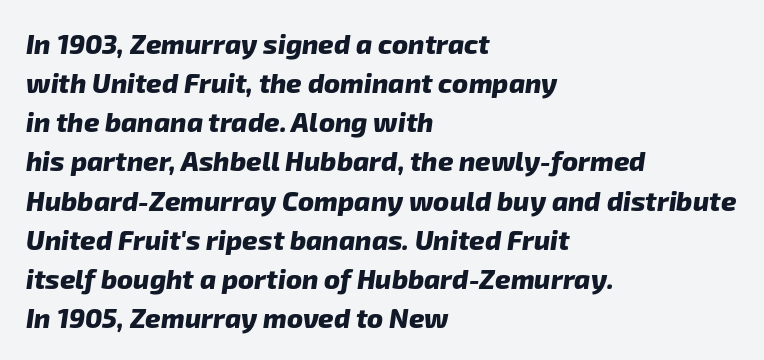
The image shows 27 px bold type; set left-aligned, normal line spacing (1.45x), normal letter spacing, not underlined.
